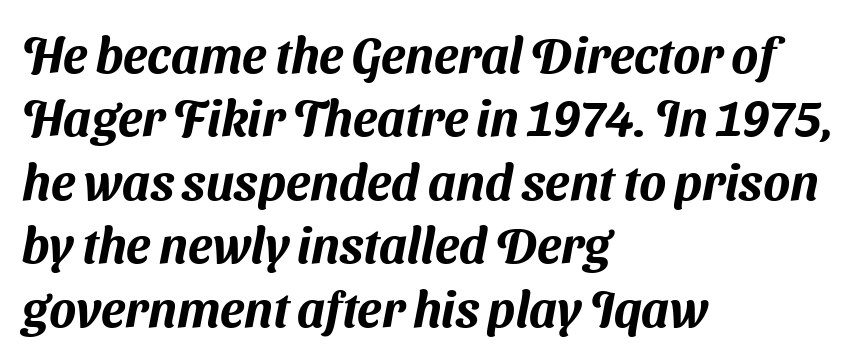
The image shows 50 px sans-serif type; set left-aligned, normal line spacing (1.27x), normal letter spacing, not underlined; medium stroke contrast and a medium x-height.
